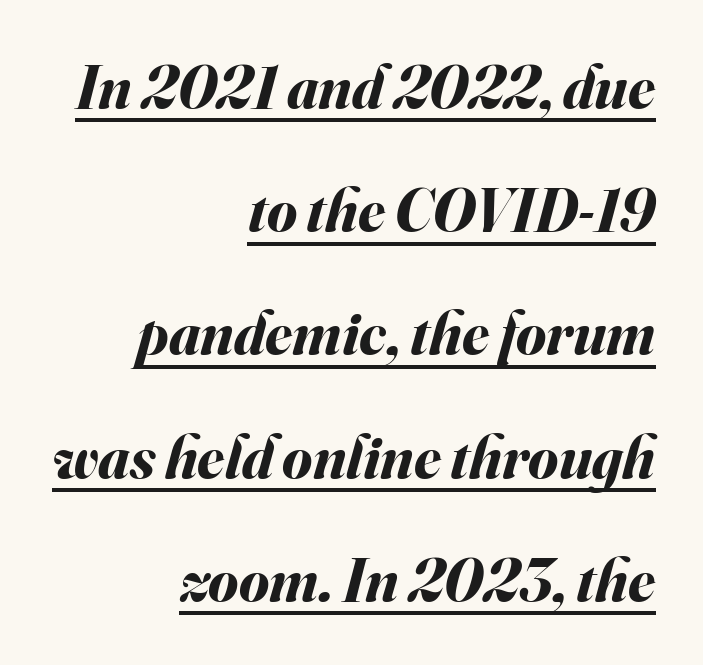
Q: Is the text bold? A: Yes.
Q: Is the text italic (slanted)? A: Yes, it leans right by about 16 degrees.
Q: Is the text underlined? A: Yes.
Q: How is the paragraph aligned? A: Right-aligned.
Q: Is the spacing between letters normal or unusually wide? A: Normal.
Q: Is the spacing between lines tight, normal or loose? A: Loose.
Q: Width (condensed, normal, or wide)? A: Normal.
Q: Stroke contrast? A: Medium.
Q: x-height? A: Small.
Q: Monospaced? A: No.
